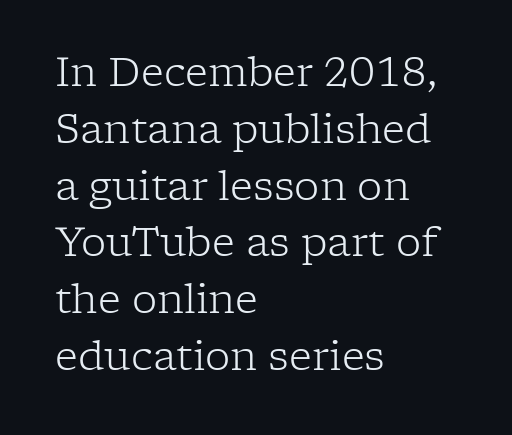
Q: Is the text bold? A: No.
Q: Is the text italic (slanted)? A: No, it is upright.
Q: Is the typeface a serif or a sans-serif typeface? A: Serif.
Q: Is the text underlined? A: No.
Q: How is the paragraph aligned? A: Left-aligned.
Q: Is the spacing between letters normal or unusually wide? A: Normal.
Q: Is the spacing between lines tight, normal or loose? A: Normal.
Q: Width (condensed, normal, or wide)? A: Normal.
Q: Stroke contrast? A: Low.
Q: x-height? A: Medium.
Q: Monospaced? A: No.
